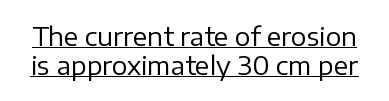
The font is comparable to plain body text, perhaps lighter. This block would grow much taller if given ordinary leading; it's compressed now. The passage shown has conventional tracking throughout. Is there any slant? The stems are plumb. A continuous stroke trails under the words, as in a hyperlink.
